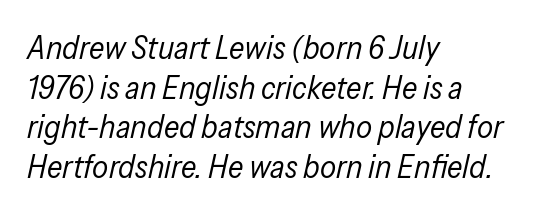
Q: Is the text bold? A: No.
Q: Is the text italic (slanted)? A: Yes, it leans right by about 13 degrees.
Q: Is the text underlined? A: No.
Q: How is the paragraph aligned? A: Left-aligned.
Q: Is the spacing between letters normal or unusually wide? A: Normal.
Q: Width (condensed, normal, or wide)? A: Condensed.
Q: Stroke contrast? A: Low.
Q: x-height? A: Medium.
Q: Monospaced? A: No.
